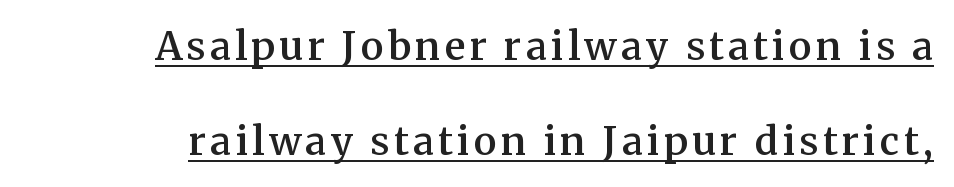
The image shows 39 px semibold serif type, upright; set loose line spacing (2.43x), underlined; medium stroke contrast and a medium x-height.
